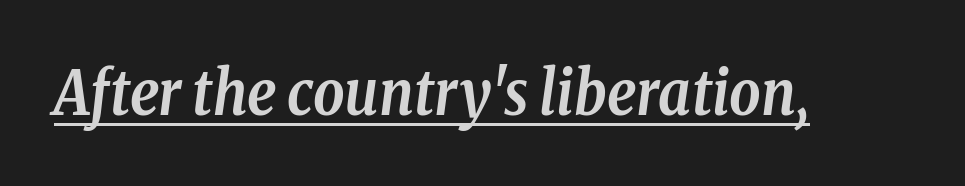
The image shows 61 px semibold, condensed serif type, italic (leaning right); set normal letter spacing, underlined; low stroke contrast and a medium x-height.
